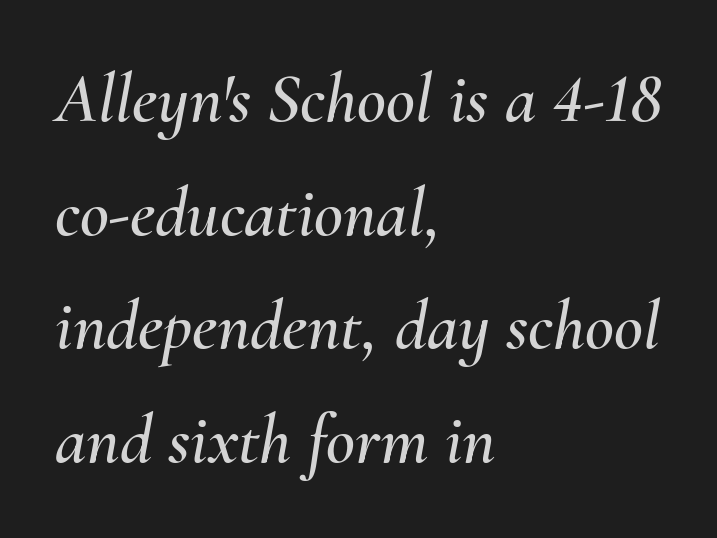
Every row of glyphs begins at an identical x-position on the left. Spacing verdict: proportional, widths tailored to each character. Look at the tracking — it's just the regular setting, nothing added. Line spacing here is normal. Underline: absent.
